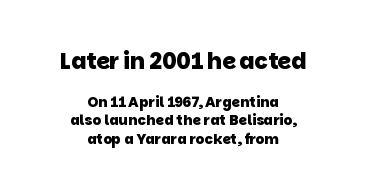
The image shows 22 px bold type; set centered, normal line spacing (1.33x), normal letter spacing, not underlined; the first (top) block is 1.57x larger.
